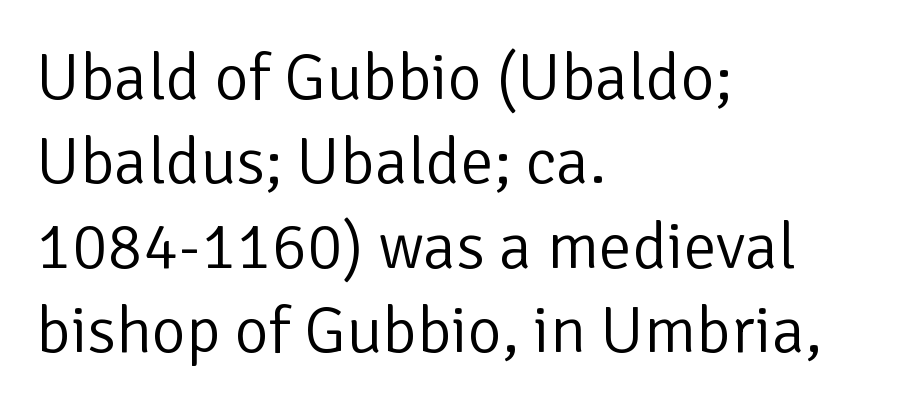
Q: Is the text bold? A: No.
Q: Is the text italic (slanted)? A: No, it is upright.
Q: Is the typeface a serif or a sans-serif typeface? A: Sans-serif.
Q: Is the text underlined? A: No.
Q: How is the paragraph aligned? A: Left-aligned.
Q: Is the spacing between letters normal or unusually wide? A: Normal.
Q: Is the spacing between lines tight, normal or loose? A: Normal.
Q: Width (condensed, normal, or wide)? A: Normal.
Q: Stroke contrast? A: Low.
Q: x-height? A: Medium.
Q: Monospaced? A: No.
